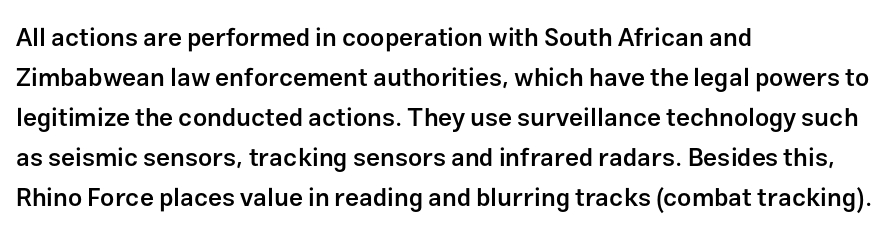
The image shows 25 px text type, upright; set left-aligned, normal line spacing (1.6x), normal letter spacing, not underlined.
